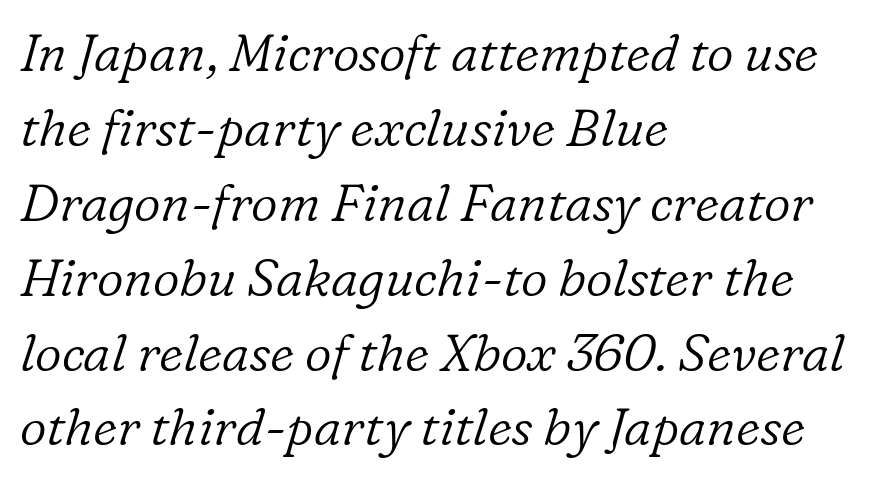
A typesetter would label this face a serif. A typesetter would call this proportional, since set widths differ per character. The rendering anchors every line to the left-hand side. Interline gaps are of average width in this sample. The specimen reads as italic at a glance.
